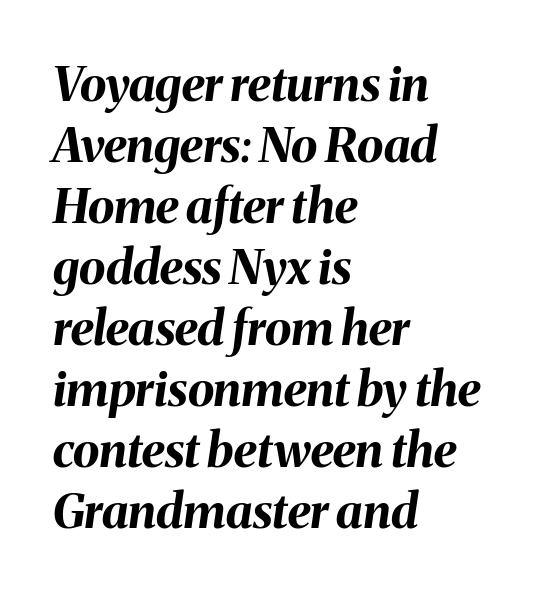
{"italic": "yes", "lean": "right", "slant_degrees": 8, "bold": "yes", "weight": "bold", "width": "normal", "stroke_contrast": "medium", "x_height": "medium", "monospaced": "no", "underline": "no", "align": "left", "line_spacing": "normal", "line_spacing_ratio": 1.27, "letter_spacing": "normal", "letter_spacing_em": 0.0, "glyph_px": 48}
